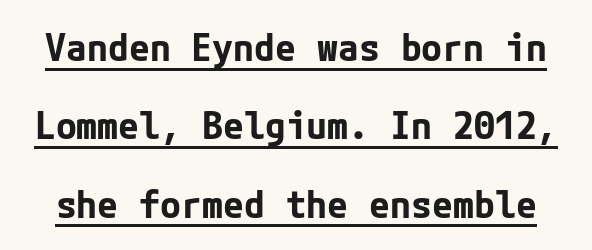
The image shows 38 px bold sans-serif type, upright; set loose line spacing (2.06x), normal letter spacing, underlined; low stroke contrast and a medium x-height.
